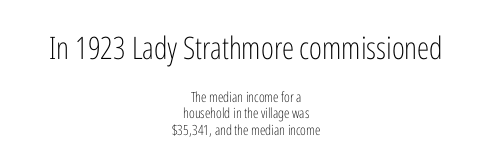
Does the type have serifs? No, each stem ends abruptly. The rendering uses natural spacing where letterforms have individual widths. Every stem runs plumb, perpendicular to the baseline. Where is the straight margin? There isn't one; the lines are centered. Heft: none added — not bold. If you squint, the top block still reads clearly — it's the larger of the two.
